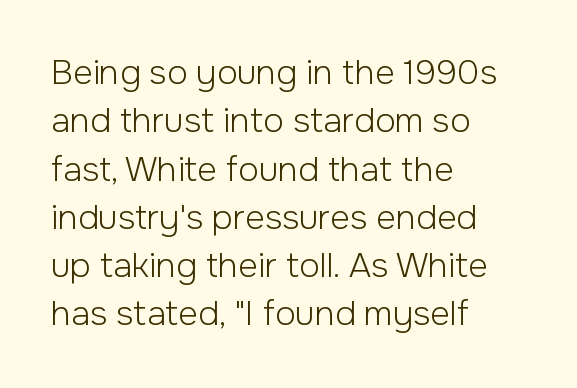
{"serif": "no", "italic": "no", "bold": "no", "weight": "light", "width": "normal", "stroke_contrast": "low", "x_height": "medium", "monospaced": "no", "underline": "no", "align": "left", "line_spacing": "normal", "line_spacing_ratio": 1.42, "letter_spacing": "normal", "letter_spacing_em": 0.0, "glyph_px": 34}
